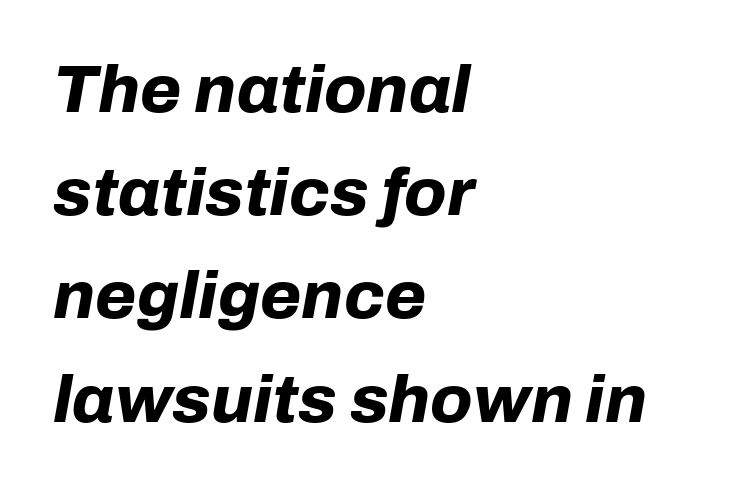
These lines are rendered in a variable-pitch font. What stands out about the letter spacing? Nothing — it is the standard amount. The string is rendered with underlining switched off. These lines stack with their left ends in a neat column.
